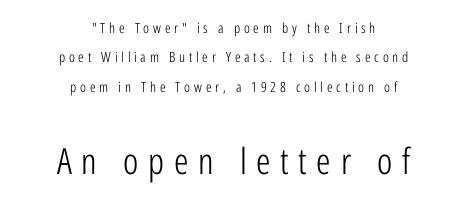
Caption: upper text group reduced, lower text group enlarged. The face used here is proportionally spaced, like ordinary book or web type. Note: no serifs on the glyphs. This rendering uses center alignment, leaving both contours irregular but symmetric. The weight tops out at a normal text grade.
